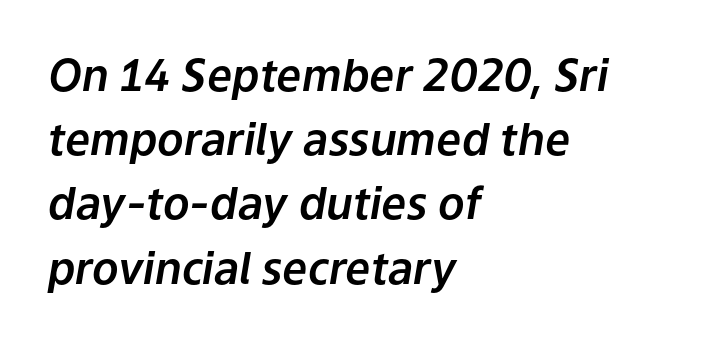
The glyphs look as if they've been sheared to an angle. The tracking reads as untouched default to a designer's eye. These lines are rendered in a variable-pitch font. The strip under each line holds only bare page. Layout note: lines flush left.
